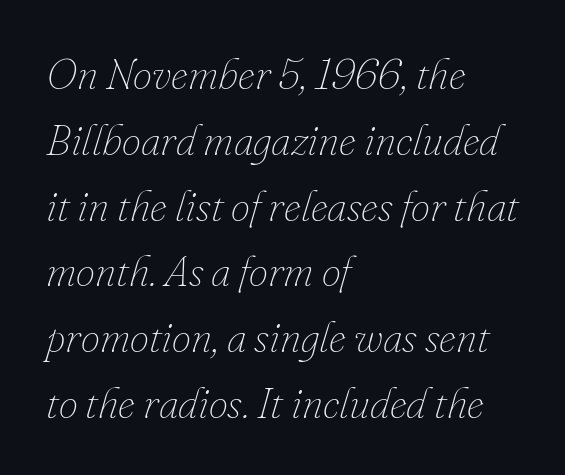
{"italic": "yes", "lean": "right", "slant_degrees": 16, "bold": "no", "weight": "thin", "width": "normal", "stroke_contrast": "low", "x_height": "small", "monospaced": "no", "underline": "no", "align": "left", "line_spacing": "normal", "line_spacing_ratio": 1.53, "letter_spacing": "normal", "letter_spacing_em": 0.0, "glyph_px": 43}
